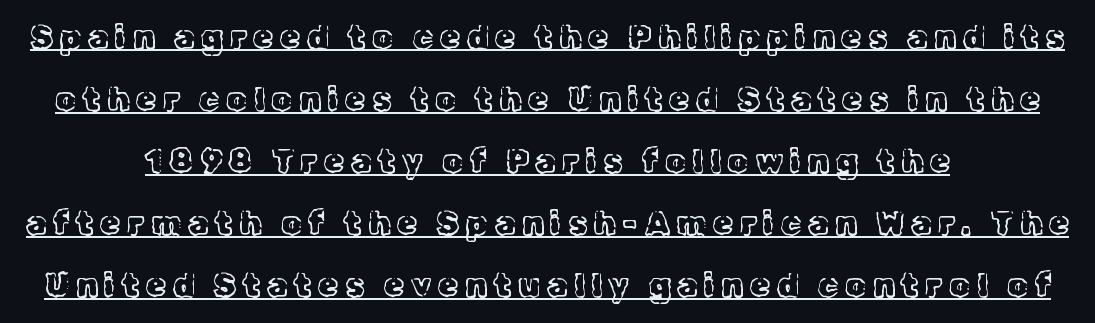
A light-to-regular cut is what we see here. A great deal of white space separates one row of letters from the next. Think of a printed novel: that variable character pitch is what you see here. Casual observation: everything's sitting right in the middle.
